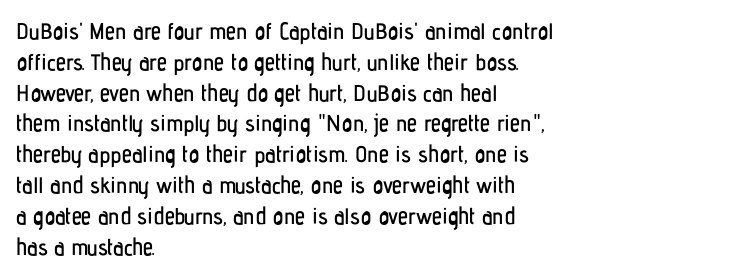
Q: Is the text italic (slanted)? A: No, it is upright.
Q: Is the text underlined? A: No.
Q: How is the paragraph aligned? A: Left-aligned.
Q: Is the spacing between letters normal or unusually wide? A: Normal.
Q: Is the spacing between lines tight, normal or loose? A: Normal.
